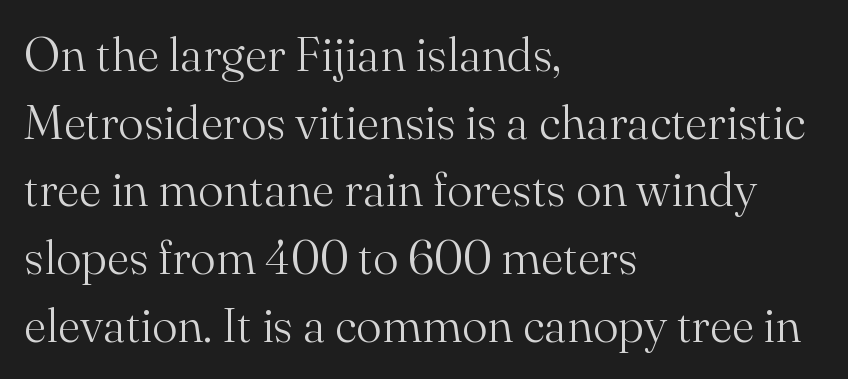
Nothing heavy about these letters — not bold at all. Characters remain perfectly vertical along every line. What kind of face is this? One with serifs. Casual observation: everything's shoved over to the left.
